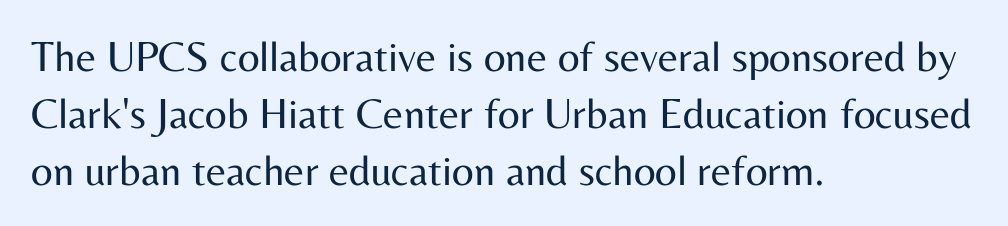
Q: Is the text bold? A: No.
Q: Is the text italic (slanted)? A: No, it is upright.
Q: Is the typeface a serif or a sans-serif typeface? A: Sans-serif.
Q: Is the text underlined? A: No.
Q: How is the paragraph aligned? A: Left-aligned.
Q: Is the spacing between letters normal or unusually wide? A: Normal.
Q: Is the spacing between lines tight, normal or loose? A: Normal.
Q: Width (condensed, normal, or wide)? A: Normal.
Q: Stroke contrast? A: Medium.
Q: x-height? A: Medium.
Q: Monospaced? A: No.
